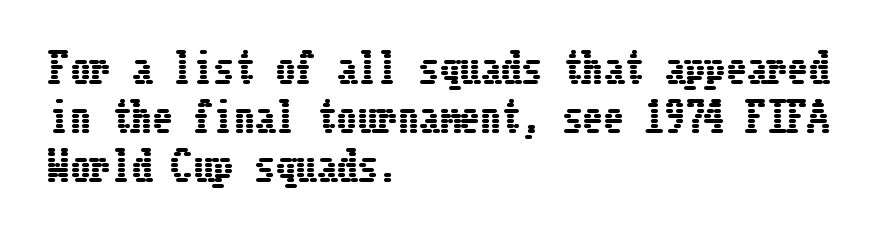
The image shows 41 px condensed type, upright; set left-aligned, line spacing 1.2x, normal letter spacing, not underlined; low stroke contrast and a medium x-height.
